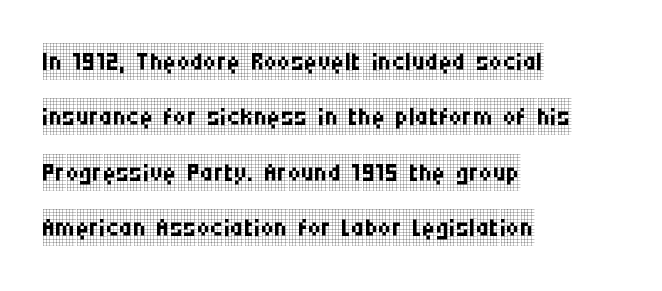
{"serif": "yes", "italic": "no", "bold": "no", "weight": "regular", "width": "condensed", "stroke_contrast": "low", "x_height": "large", "monospaced": "no", "underline": "no", "align": "left", "line_spacing": "normal", "line_spacing_ratio": 1.5, "letter_spacing": "normal", "letter_spacing_em": 0.0, "glyph_px": 37}
